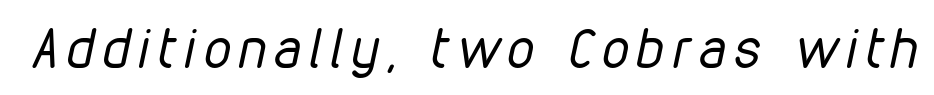
Varying glyph widths throughout — classic text-font behaviour. The whole block is typeset with a tilt. Letters rest on an invisible, unmarked baseline. No heavy texture on the line: the type isn't bold.
